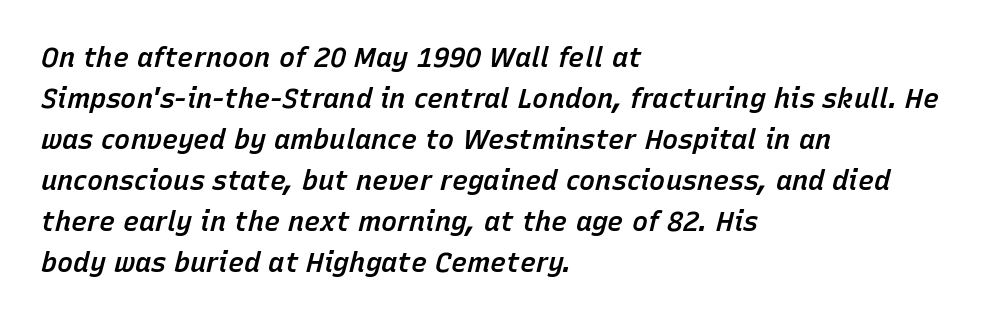
Vertical spacing — default. Compared with ordinary roman type, these characters are visibly tilted. These lines are set flush left with a ragged right edge. The passage shown has conventional tracking throughout. Beneath every word, the page is bare. A bit beefed up — I'd call it semibold rather than bold.
